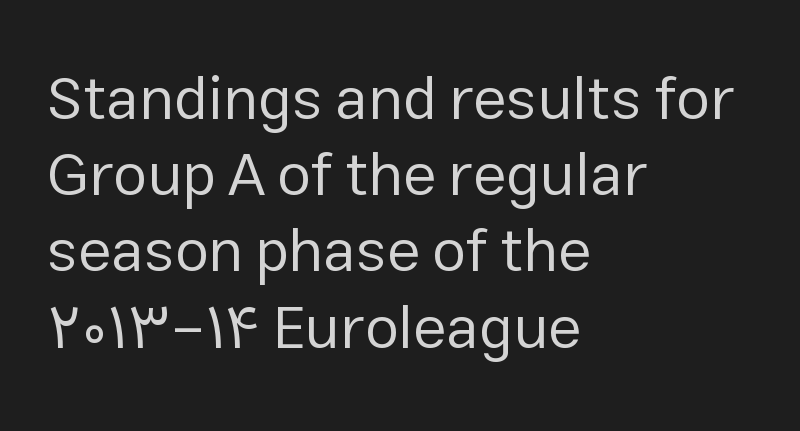
{"serif": "no", "italic": "no", "bold": "no", "weight": "regular", "width": "normal", "stroke_contrast": "low", "x_height": "medium", "monospaced": "no", "underline": "no", "align": "left", "line_spacing": "normal", "line_spacing_ratio": 1.25, "letter_spacing": "normal", "letter_spacing_em": 0.0, "glyph_px": 61}
